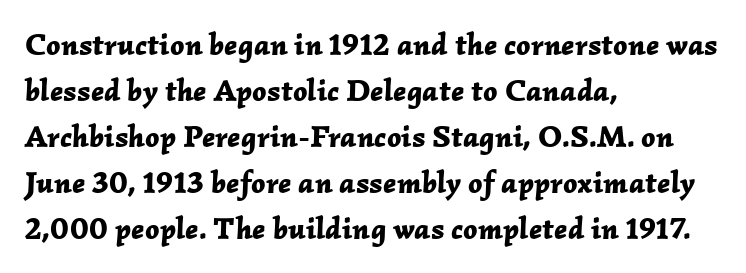
Q: Is the text bold? A: Yes.
Q: Is the text italic (slanted)? A: Yes, it leans right by about 2 degrees.
Q: Is the text underlined? A: No.
Q: How is the paragraph aligned? A: Left-aligned.
Q: Is the spacing between letters normal or unusually wide? A: Normal.
Q: Is the spacing between lines tight, normal or loose? A: Normal.
Q: Width (condensed, normal, or wide)? A: Normal.
Q: Stroke contrast? A: Low.
Q: x-height? A: Medium.
Q: Monospaced? A: No.
